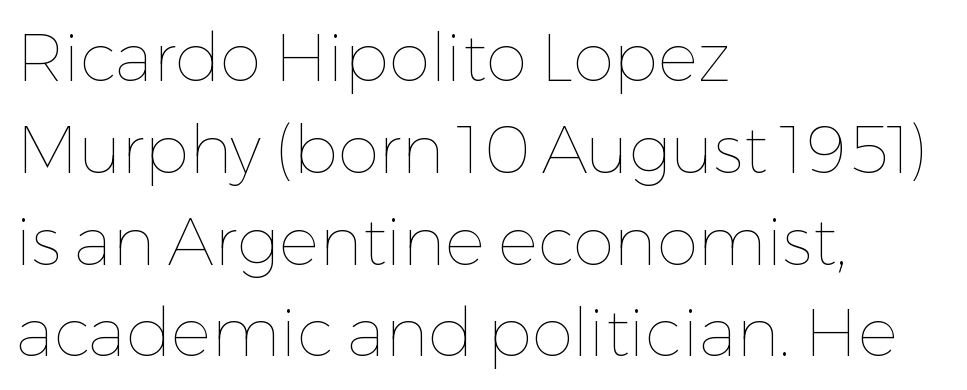
The image shows 67 px thin type, upright; set left-aligned, normal line spacing (1.37x), normal letter spacing, not underlined; low stroke contrast and a medium x-height.
